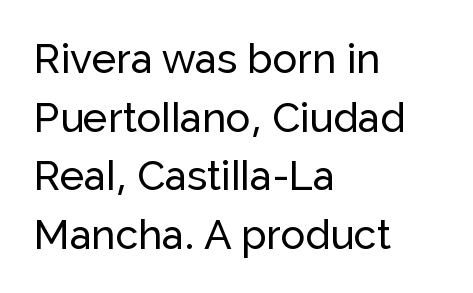
Q: Is the text italic (slanted)? A: No, it is upright.
Q: Is the typeface a serif or a sans-serif typeface? A: Sans-serif.
Q: Is the text underlined? A: No.
Q: How is the paragraph aligned? A: Left-aligned.
Q: Is the spacing between letters normal or unusually wide? A: Normal.
Q: Is the spacing between lines tight, normal or loose? A: Normal.
Q: Width (condensed, normal, or wide)? A: Normal.
Q: Stroke contrast? A: Low.
Q: x-height? A: Medium.
Q: Monospaced? A: No.
